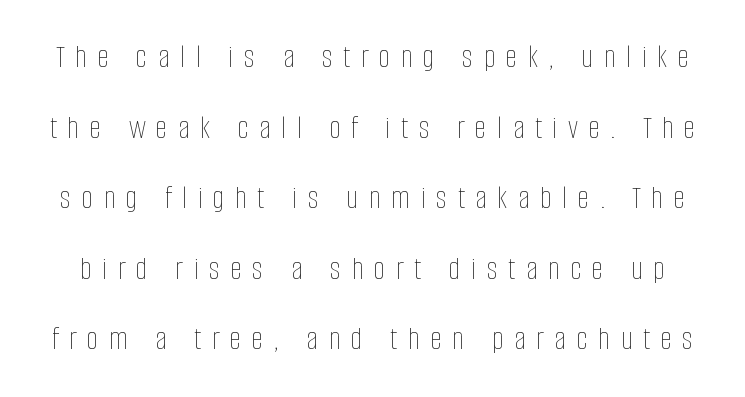
Lines of text with bare space underneath. The leading is generous, giving the passage an open texture. In terms of letterspacing, this is a distinctly airy, spread setting. Note the varied advance widths — an 'i' is clearly narrower than an 'm'. These glyphs show unthickened strokes, regular width or finer. Does the lettering tilt? It doesn't — this is upright.
